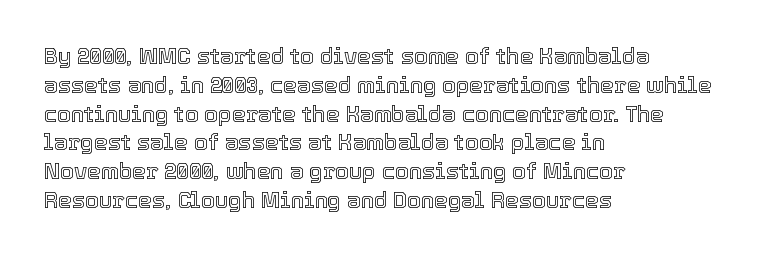
Descender tails drop into unmarked territory. Horizontal alignment here is leftward, the default for most running prose. Does extra space separate the letters? No, they use regular spacing. Upright lettering throughout. Evenly set lines give the paragraph a standard silhouette.
